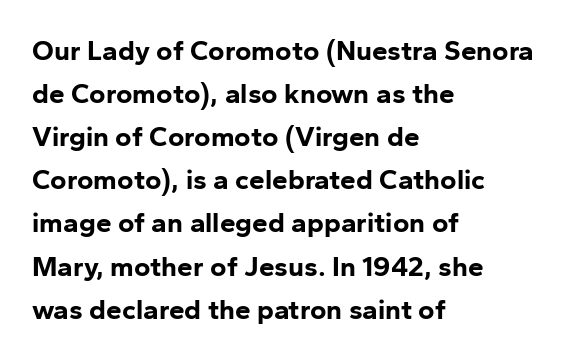
{"serif": "no", "italic": "no", "bold": "yes", "weight": "bold", "width": "normal", "stroke_contrast": "low", "x_height": "medium", "monospaced": "no", "underline": "no", "align": "left", "line_spacing": "normal", "line_spacing_ratio": 1.54, "letter_spacing": "normal", "letter_spacing_em": 0.0, "glyph_px": 28}
